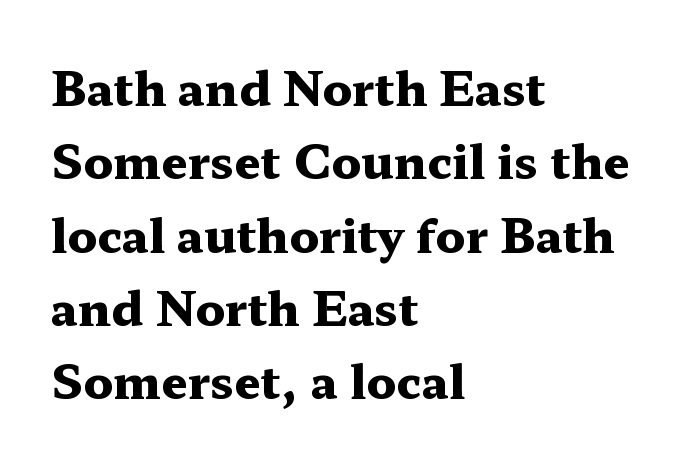
Q: Is the text bold? A: Yes.
Q: Is the text italic (slanted)? A: No, it is upright.
Q: Is the typeface a serif or a sans-serif typeface? A: Serif.
Q: Is the text underlined? A: No.
Q: How is the paragraph aligned? A: Left-aligned.
Q: Is the spacing between letters normal or unusually wide? A: Normal.
Q: Is the spacing between lines tight, normal or loose? A: Normal.
Q: Width (condensed, normal, or wide)? A: Wide.
Q: Stroke contrast? A: Medium.
Q: x-height? A: Medium.
Q: Monospaced? A: No.
